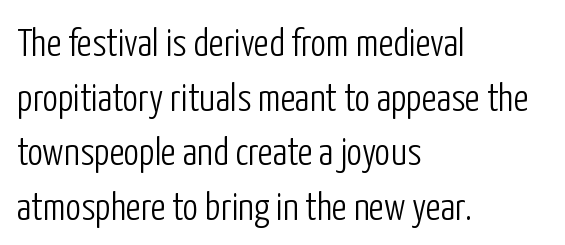
The image shows 39 px light, condensed sans-serif type, upright; set left-aligned, normal line spacing (1.4x), normal letter spacing, not underlined; low stroke contrast and a medium x-height.
